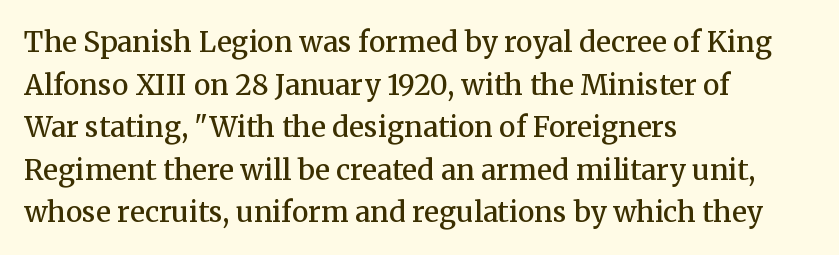
Note the varied advance widths — an 'i' is clearly narrower than an 'm'. The passage shown is semibold, sitting just below true bold. Lines of text with bare space underneath. Does extra space separate the letters? No, they use regular spacing.
